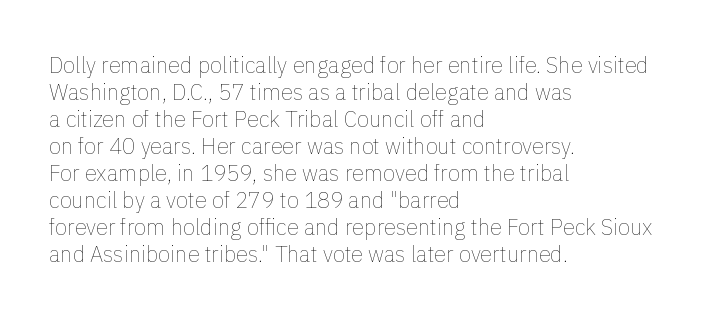
{"italic": "no", "bold": "no", "underline": "no", "align": "left", "line_spacing_ratio": 1.23, "letter_spacing": "normal", "letter_spacing_em": 0.0, "glyph_px": 22}
